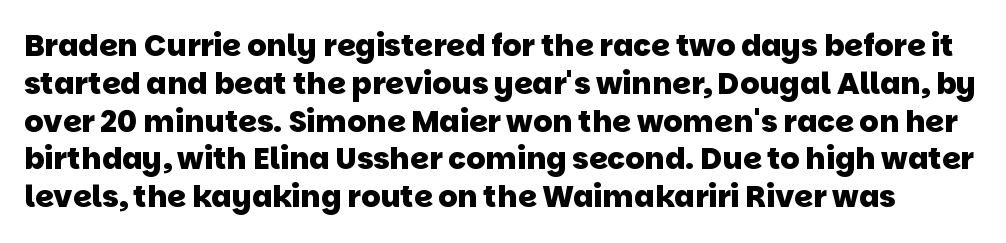
Grotesque or geometric, the face here clearly has no serifs. A bare baseline throughout the passage. Stroke thickness is high; the sample reads as a true bold. Spacing verdict: proportional, widths tailored to each character. The rendering uses a moderate line-height, typical for paragraphs.
